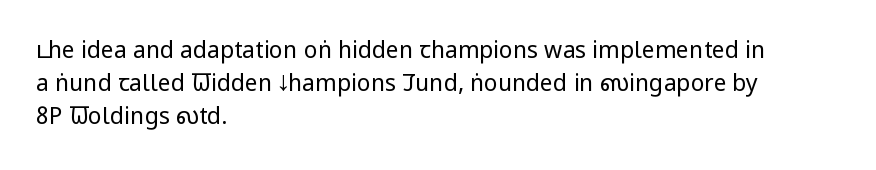
The image shows 23 px text type, upright; set left-aligned, normal line spacing (1.43x), normal letter spacing, not underlined.
